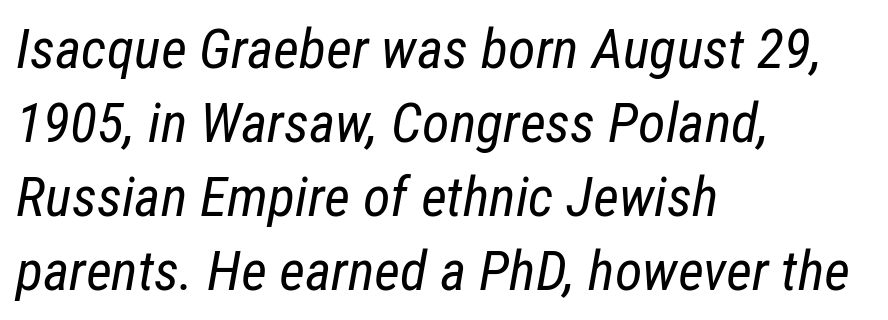
The image shows 56 px regular-weight, condensed type, italic (leaning right); set left-aligned, normal line spacing (1.32x), normal letter spacing, not underlined; low stroke contrast and a medium x-height.
